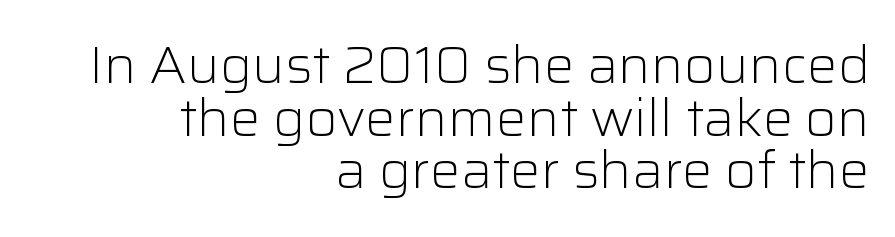
Underline: absent. Alignment: flush right. The letterforms sit shoulder to shoulder at normal distance. On a weight scale, this lands at 450 or below. Do the letters lean? They stand straight.
